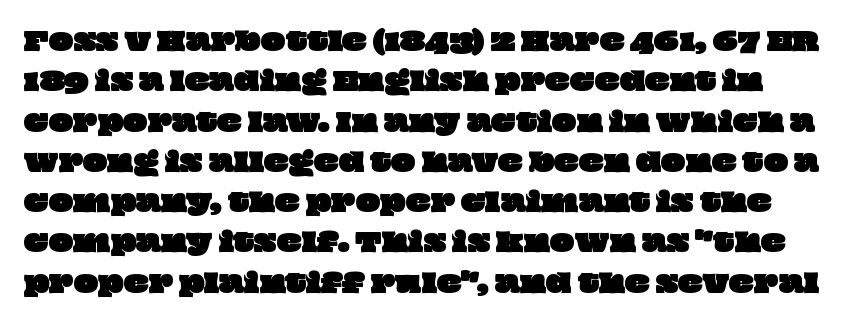
The image shows 26 px text type; set normal line spacing (1.55x), normal letter spacing, not underlined.
